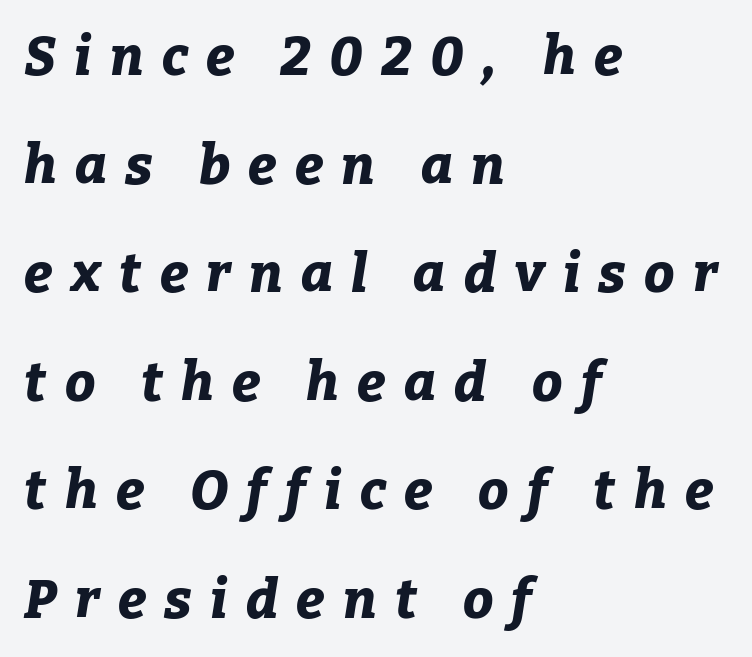
The image shows 54 px bold type, italic (leaning right); set left-aligned, loose line spacing (2.01x), unusually wide letter spacing (+0.34 em), not underlined; low stroke contrast and a medium x-height.
